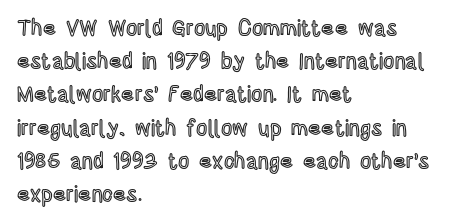
{"italic": "no", "underline": "no", "align": "left", "line_spacing": "normal", "line_spacing_ratio": 1.51, "letter_spacing": "normal", "letter_spacing_em": 0.0, "glyph_px": 22}
